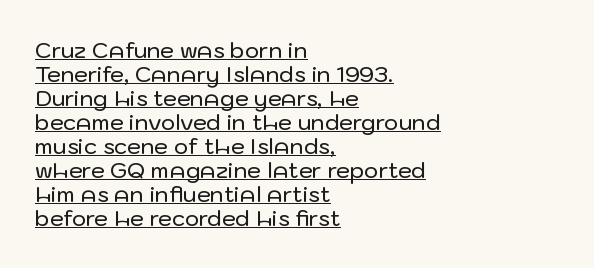
Q: Is the text italic (slanted)? A: No, it is upright.
Q: Is the text underlined? A: Yes.
Q: How is the paragraph aligned? A: Left-aligned.
Q: Is the spacing between letters normal or unusually wide? A: Normal.
Q: Is the spacing between lines tight, normal or loose? A: Tight.
